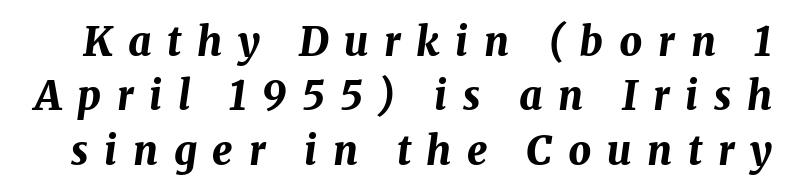
Character widths vary here, with narrow letters taking less room than wide ones. Vertically, the passage feels balanced, rows spaced as you'd expect. Every character sits at an angle, as italics do. Chunky letters — that's bold for sure.
